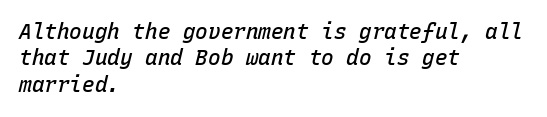
The image shows 21 px text type, italic (leaning right); set left-aligned, normal line spacing (1.26x), normal letter spacing, not underlined.
